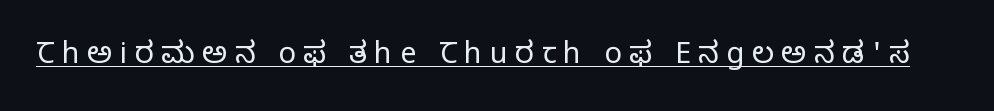
{"serif": "yes", "italic": "no", "bold": "no", "weight": "regular", "width": "normal", "stroke_contrast": "low", "x_height": "large", "monospaced": "no", "underline": "yes", "letter_spacing": "wide", "letter_spacing_em": 0.26, "glyph_px": 29}
